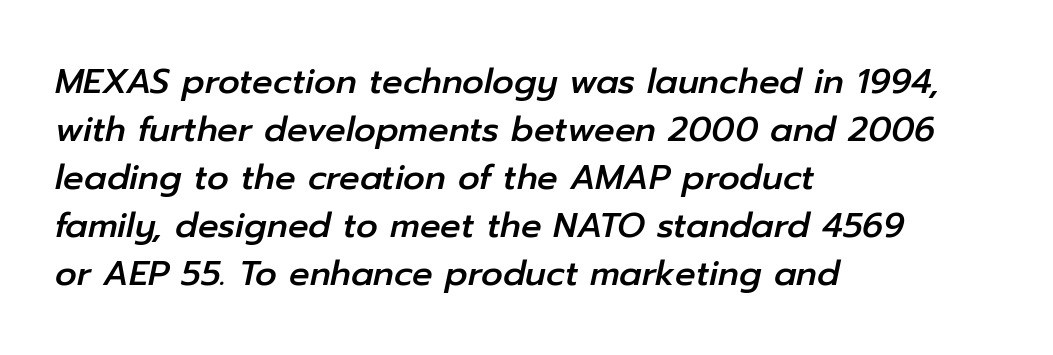
Would a proofreader flag this as italicized? Yes. Descenders hang freely into open space. There is no visible air inserted between adjacent glyphs. Baseline-to-baseline distance is the conventional proportion of letter height.
